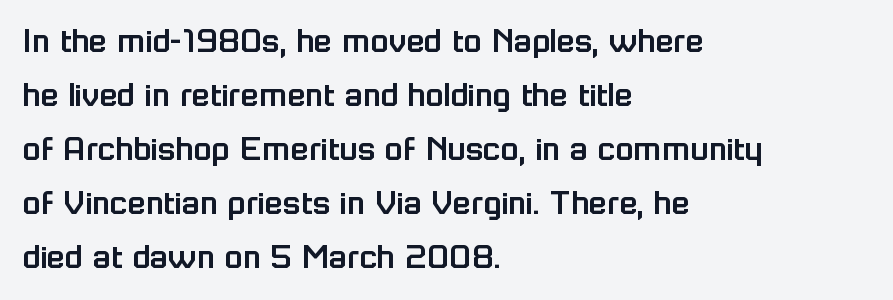
Q: Is the text italic (slanted)? A: No, it is upright.
Q: Is the typeface a serif or a sans-serif typeface? A: Sans-serif.
Q: Is the text underlined? A: No.
Q: How is the paragraph aligned? A: Left-aligned.
Q: Is the spacing between letters normal or unusually wide? A: Normal.
Q: Is the spacing between lines tight, normal or loose? A: Normal.
Q: Width (condensed, normal, or wide)? A: Normal.
Q: Stroke contrast? A: Low.
Q: x-height? A: Medium.
Q: Monospaced? A: No.
